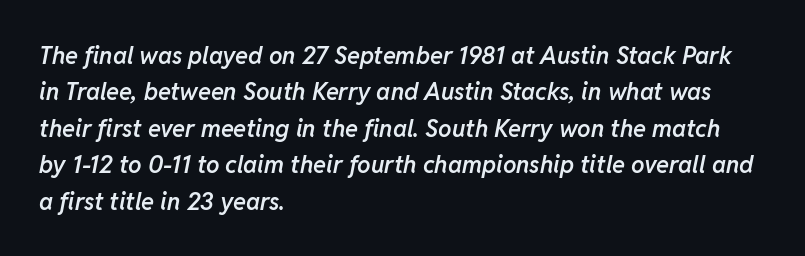
{"italic": "yes", "lean": "right", "slant_degrees": 11, "bold": "semi", "underline": "no", "align": "left", "line_spacing": "normal", "line_spacing_ratio": 1.52, "letter_spacing": "normal", "letter_spacing_em": 0.0, "glyph_px": 24}
